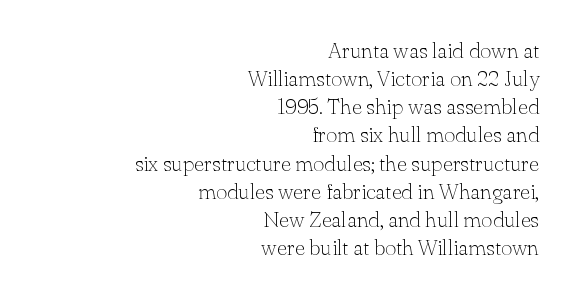
{"italic": "no", "bold": "no", "underline": "no", "align": "right", "line_spacing": "normal", "line_spacing_ratio": 1.28, "letter_spacing": "normal", "letter_spacing_em": 0.0, "glyph_px": 22}
